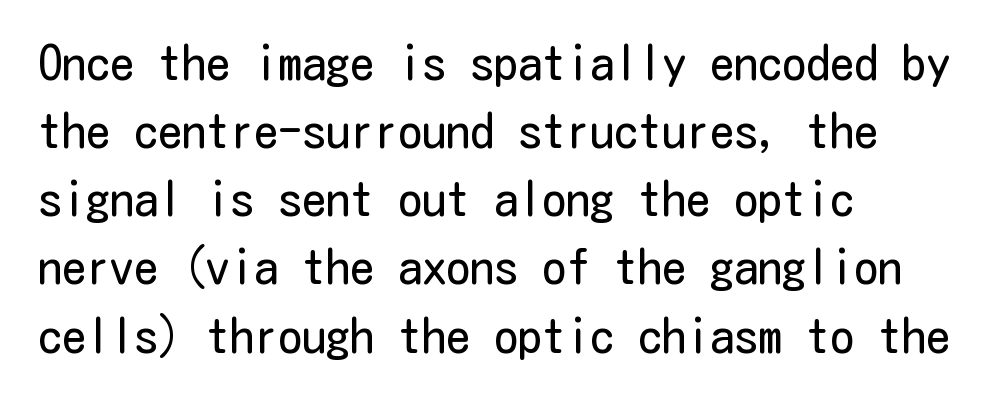
Heaviness? Minimal to ordinary, like unemphasized prose. You could call the tracking neutral — neither tight nor loose. Alignment: flush left. Interline gaps are of average width in this sample. Are there feet on the stems? There aren't — it's a sans.
